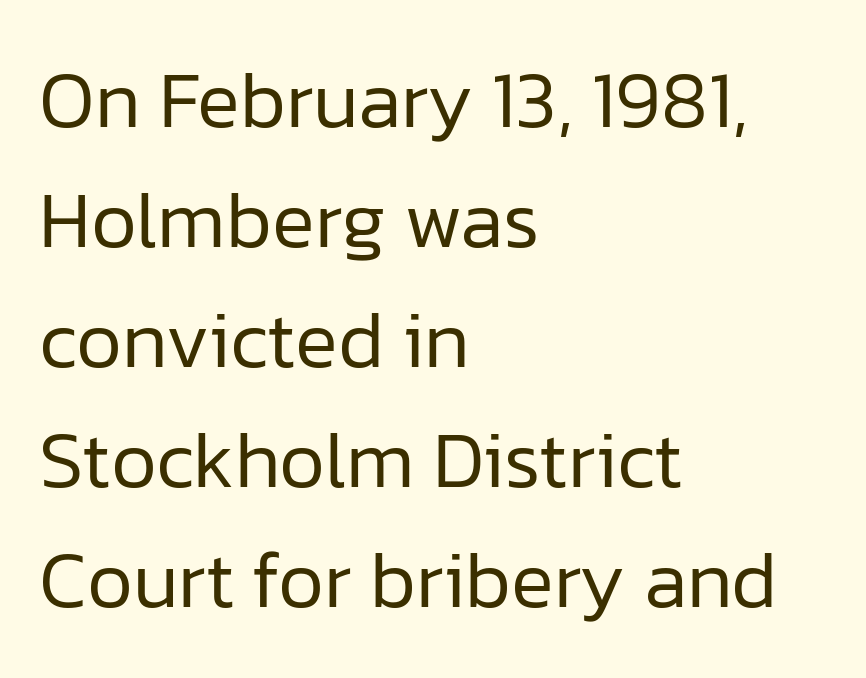
{"serif": "no", "italic": "no", "bold": "no", "weight": "regular", "width": "normal", "stroke_contrast": "low", "x_height": "medium", "monospaced": "no", "underline": "no", "align": "left", "line_spacing": "normal", "line_spacing_ratio": 1.5, "letter_spacing": "normal", "letter_spacing_em": 0.0, "glyph_px": 80}
